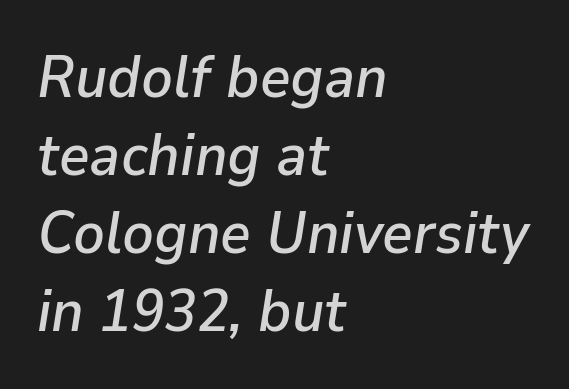
{"italic": "yes", "lean": "right", "slant_degrees": 9, "width": "normal", "stroke_contrast": "low", "x_height": "medium", "monospaced": "no", "underline": "no", "align": "left", "line_spacing": "normal", "line_spacing_ratio": 1.32, "letter_spacing": "normal", "letter_spacing_em": 0.0, "glyph_px": 59}
